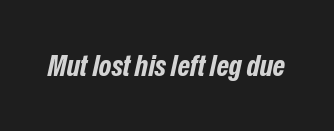
The image shows 30 px bold, condensed type, italic (leaning right); set normal letter spacing, not underlined; low stroke contrast and a medium x-height.
